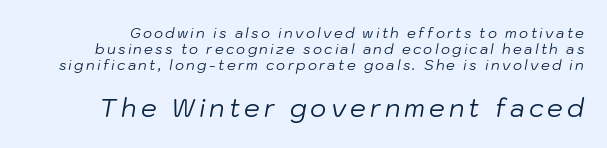
Q: Is the text bold? A: No.
Q: Is the text italic (slanted)? A: Yes, it leans right by about 10 degrees.
Q: Is the text underlined? A: No.
Q: Is the spacing between lines tight, normal or loose? A: Tight.
Q: Which block of text is set in a larger size, the first (top) or the second (bottom)? A: The second (bottom) one.
